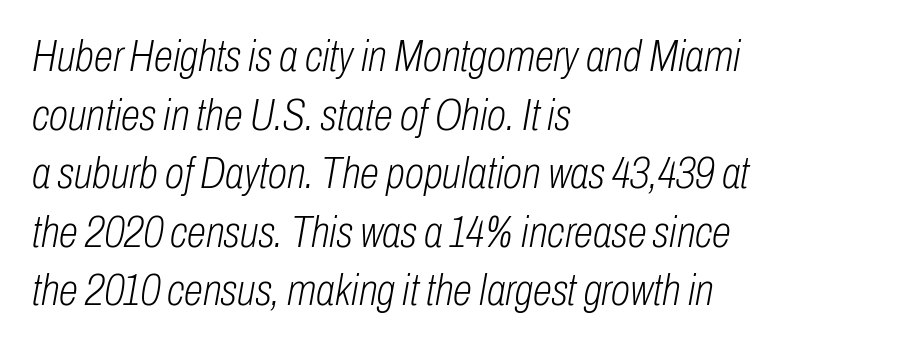
{"italic": "yes", "lean": "right", "slant_degrees": 10, "bold": "no", "weight": "light", "width": "condensed", "stroke_contrast": "low", "x_height": "medium", "monospaced": "no", "underline": "no", "align": "left", "line_spacing": "normal", "line_spacing_ratio": 1.33, "letter_spacing": "normal", "letter_spacing_em": 0.0, "glyph_px": 44}
